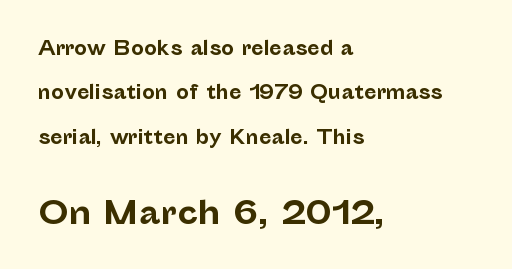
Q: Is the text bold? A: Yes.
Q: Is the text italic (slanted)? A: No, it is upright.
Q: Is the typeface a serif or a sans-serif typeface? A: Sans-serif.
Q: Is the text underlined? A: No.
Q: How is the paragraph aligned? A: Left-aligned.
Q: Is the spacing between letters normal or unusually wide? A: Normal.
Q: Is the spacing between lines tight, normal or loose? A: Loose.
Q: Which block of text is set in a larger size, the first (top) or the second (bottom)? A: The second (bottom) one.
Q: Width (condensed, normal, or wide)? A: Normal.
Q: Stroke contrast? A: Low.
Q: x-height? A: Medium.
Q: Monospaced? A: No.
